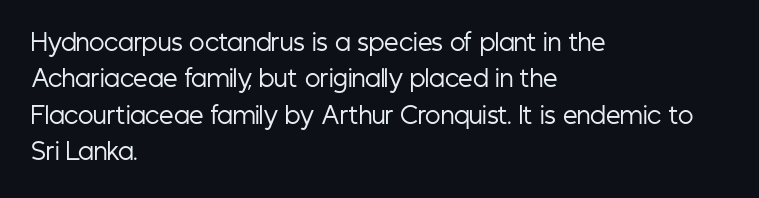
{"italic": "no", "bold": "no", "underline": "no", "align": "left", "line_spacing": "normal", "line_spacing_ratio": 1.58, "letter_spacing": "normal", "letter_spacing_em": 0.0, "glyph_px": 23}
